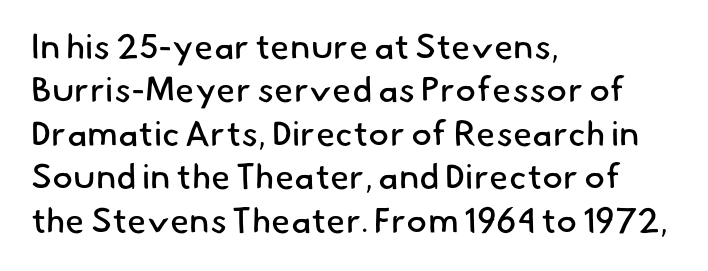
Q: Is the text bold? A: No.
Q: Is the typeface a serif or a sans-serif typeface? A: Sans-serif.
Q: Is the text underlined? A: No.
Q: How is the paragraph aligned? A: Left-aligned.
Q: Is the spacing between letters normal or unusually wide? A: Normal.
Q: Width (condensed, normal, or wide)? A: Normal.
Q: Stroke contrast? A: Low.
Q: x-height? A: Small.
Q: Monospaced? A: No.
